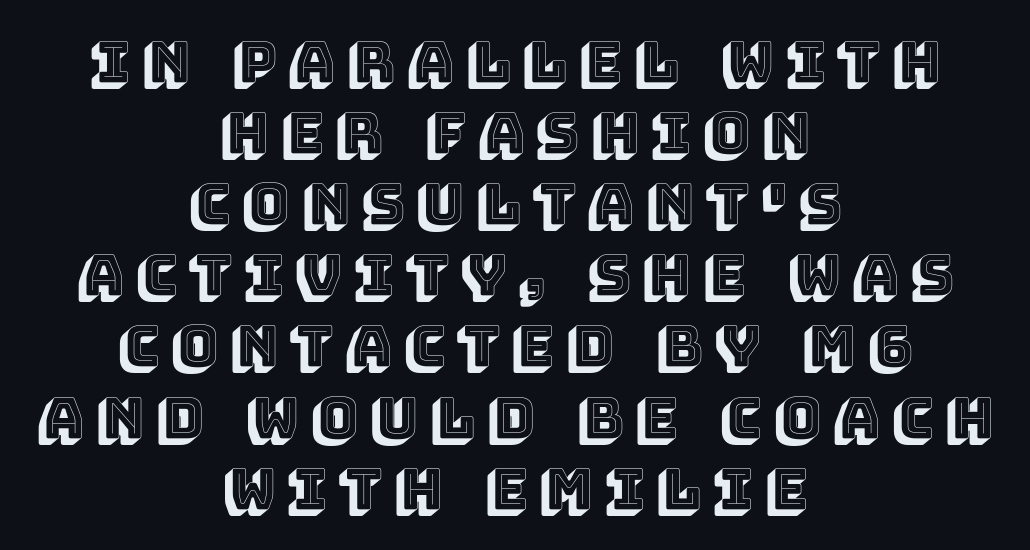
{"italic": "no", "width": "normal", "x_height": "large", "monospaced": "no", "underline": "no", "align": "center", "line_spacing": "normal", "line_spacing_ratio": 1.27, "letter_spacing": "wide", "letter_spacing_em": 0.22, "glyph_px": 56}
